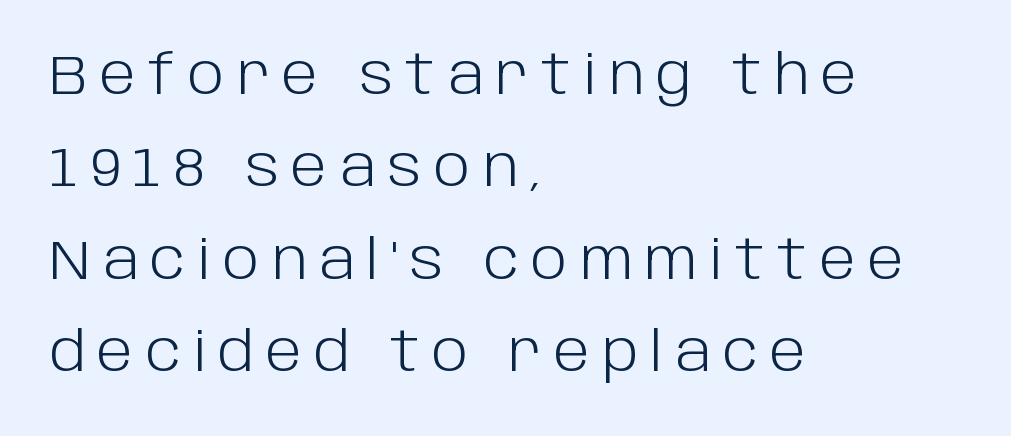
Q: Is the text bold? A: No.
Q: Is the text italic (slanted)? A: No, it is upright.
Q: Is the typeface a serif or a sans-serif typeface? A: Sans-serif.
Q: Is the text underlined? A: No.
Q: How is the paragraph aligned? A: Left-aligned.
Q: Is the spacing between letters normal or unusually wide? A: Unusually wide.
Q: Is the spacing between lines tight, normal or loose? A: Normal.
Q: Width (condensed, normal, or wide)? A: Normal.
Q: Stroke contrast? A: Low.
Q: x-height? A: Large.
Q: Monospaced? A: No.
